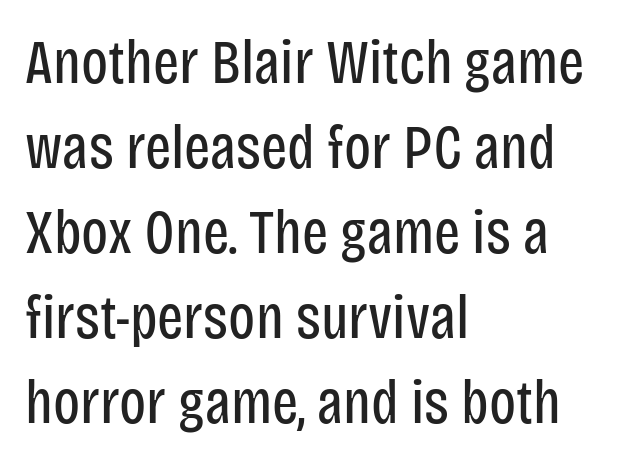
Italic: no, the glyphs are upright roman. This is sans-serif lettering, the kind often seen on screens and signage. Standard letterfit; no display-style spreading of the glyphs. Is the block centered? No — it sits flush against the left margin.
